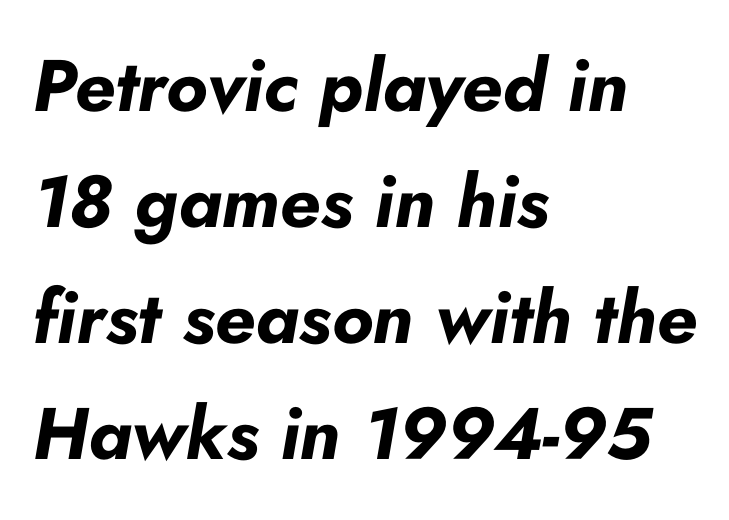
Q: Is the text bold? A: Yes.
Q: Is the text italic (slanted)? A: Yes, it leans right by about 10 degrees.
Q: Is the text underlined? A: No.
Q: How is the paragraph aligned? A: Left-aligned.
Q: Is the spacing between letters normal or unusually wide? A: Normal.
Q: Is the spacing between lines tight, normal or loose? A: Normal.
Q: Width (condensed, normal, or wide)? A: Normal.
Q: Stroke contrast? A: Low.
Q: x-height? A: Small.
Q: Monospaced? A: No.
